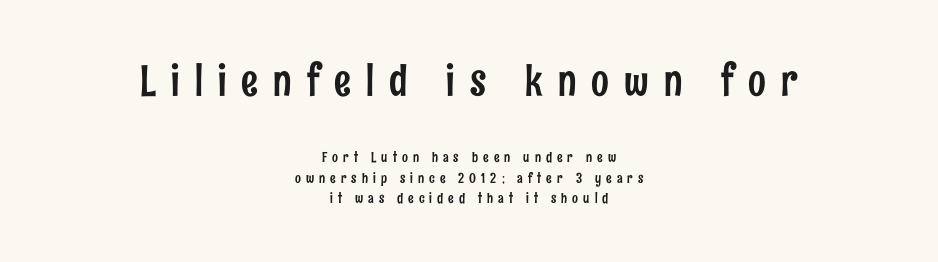
The image shows 42 px condensed sans-serif type, upright; set centered, normal line spacing (1.47x), unusually wide letter spacing (+0.36 em), not underlined; the first (top) block is 3.0x larger; low stroke contrast and a medium x-height.
